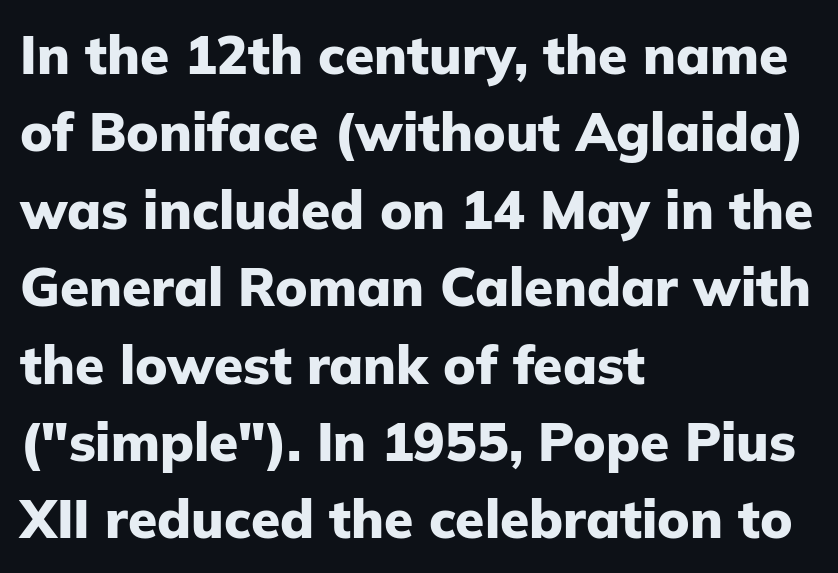
The image shows 53 px heavy sans-serif type, upright; set left-aligned, normal line spacing (1.46x), normal letter spacing, not underlined; low stroke contrast and a medium x-height.
